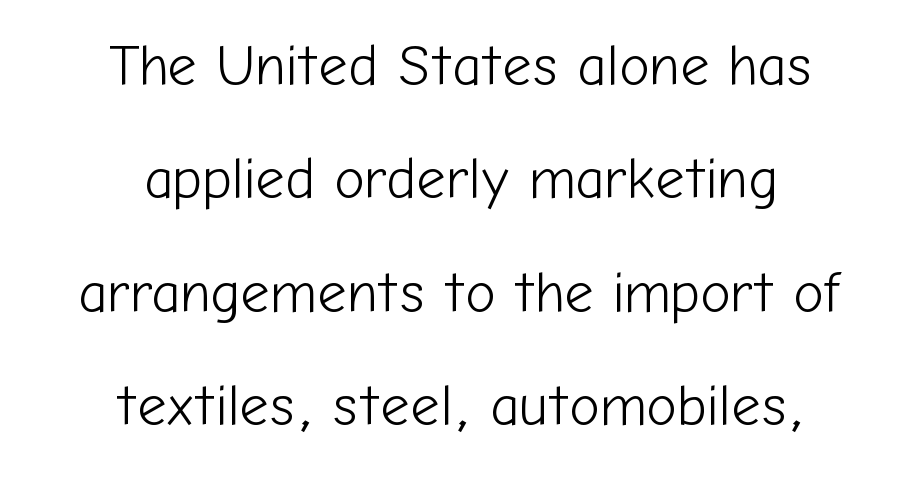
The image shows 57 px light sans-serif type, upright; set centered, loose line spacing (1.99x), normal letter spacing, not underlined; low stroke contrast and a medium x-height.
